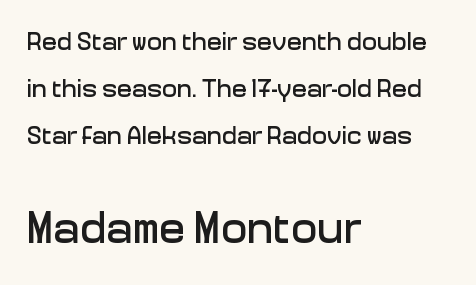
Note the varied advance widths — an 'i' is clearly narrower than an 'm'. If you squint, the bottom block still reads clearly — it's the larger of the two. The ragged edge is on the right, which tells us the setting is flush left. The words here are not underlined. Does the type have serifs? No, each stem ends abruptly. The line texture is even and compact thanks to regular tracking.
